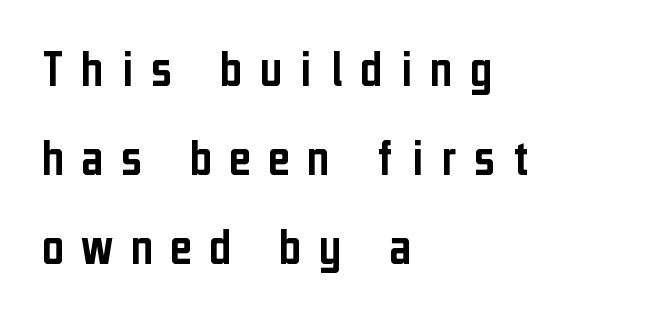
{"serif": "no", "italic": "no", "width": "condensed", "stroke_contrast": "low", "x_height": "medium", "monospaced": "no", "underline": "no", "align": "left", "line_spacing": "normal", "line_spacing_ratio": 1.68, "letter_spacing": "wide", "letter_spacing_em": 0.33, "glyph_px": 53}
